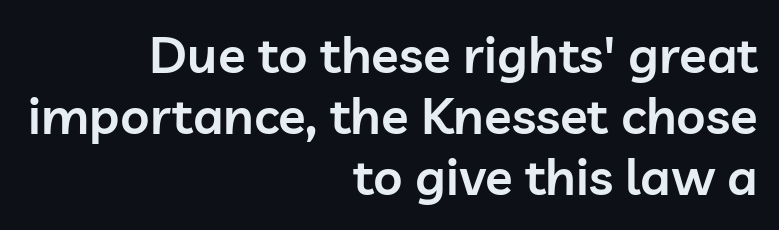
Is there any slant? The stems are plumb. The passage shown is not underscored anywhere. This sample has the flowing, uneven cadence of proportional lettering. Compared with typical body copy, the letter spacing here is the same. The font family rendered here belongs to the sans-serif group.
